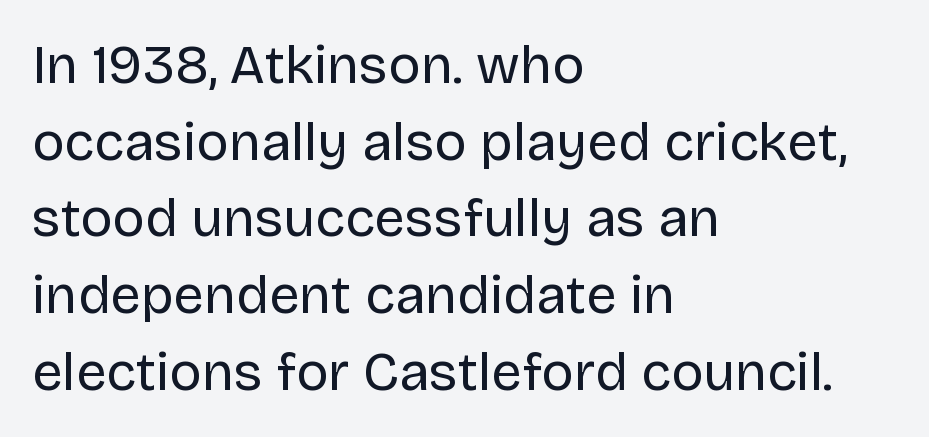
The letters advance in unequal steps, a hallmark of proportional type. Examine the stroke ends and you'll find no serifs. The words here are not underlined. The line-height multiplier appears to be the usual default. Italic: no, the glyphs are upright roman.
